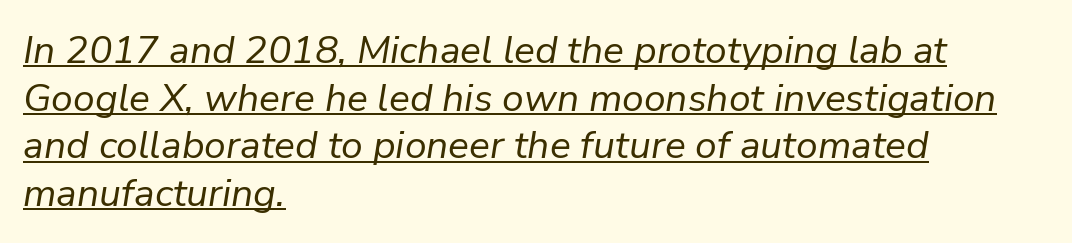
These lines are set flush left with a ragged right edge. There is no visible air inserted between adjacent glyphs. The lettering tilts uniformly, giving the passage an italic look. The lettering is marked with a stroke running underneath it.
